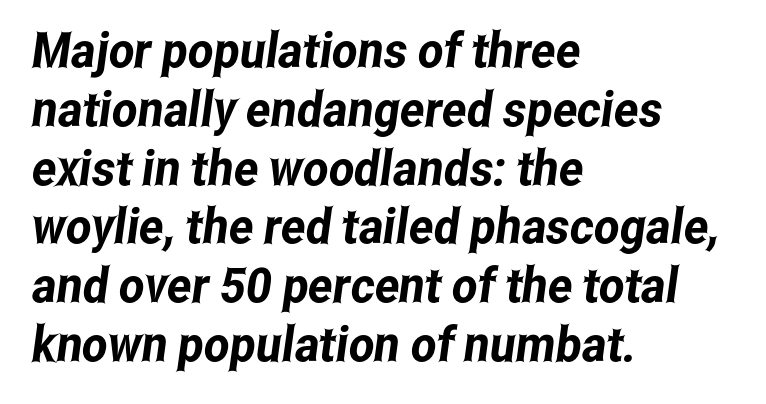
The area under the type is left untouched. The rendering uses natural spacing where letterforms have individual widths. Here the glyphs are tracked normally, forming tight word shapes. The lines are quadded left.
